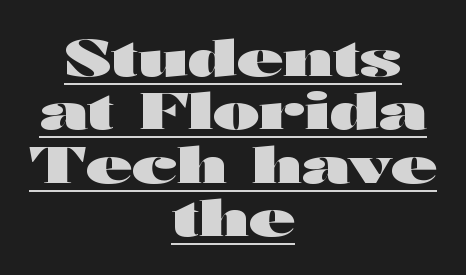
The image shows 50 px heavy, wide type, upright; set centered, tight line spacing (1.07x), normal letter spacing, underlined; high stroke contrast and a medium x-height.
